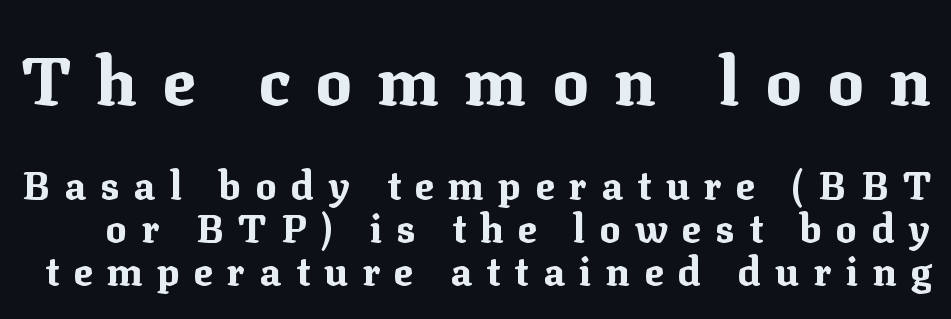
Q: Is the text bold? A: Yes.
Q: Is the text italic (slanted)? A: No, it is upright.
Q: Is the typeface a serif or a sans-serif typeface? A: Serif.
Q: Is the text underlined? A: No.
Q: Is the spacing between letters normal or unusually wide? A: Unusually wide.
Q: Is the spacing between lines tight, normal or loose? A: Tight.
Q: Which block of text is set in a larger size, the first (top) or the second (bottom)? A: The first (top) one.
Q: Width (condensed, normal, or wide)? A: Normal.
Q: Stroke contrast? A: Medium.
Q: x-height? A: Medium.
Q: Monospaced? A: No.
